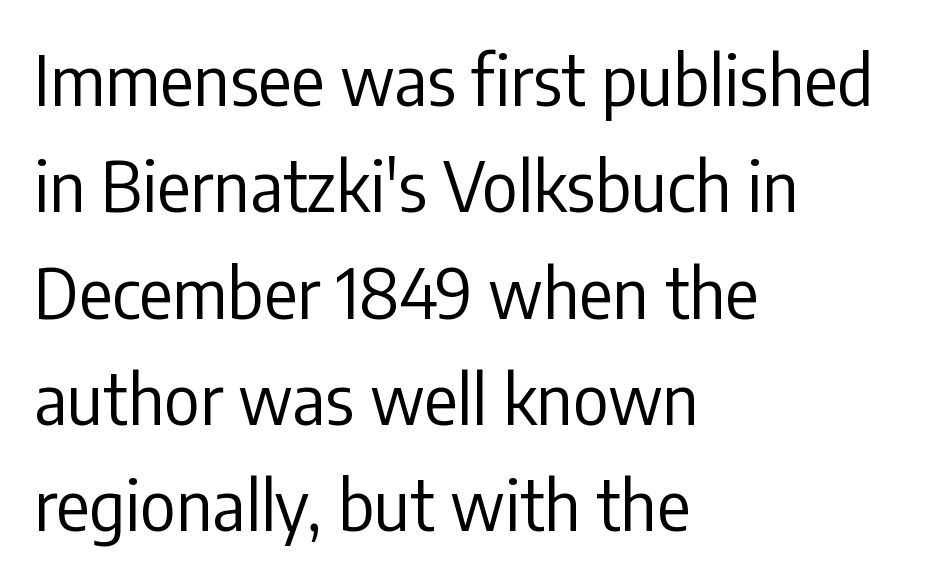
The image shows 69 px regular-weight, condensed sans-serif type, upright; set left-aligned, normal line spacing (1.54x), normal letter spacing, not underlined; low stroke contrast and a medium x-height.
